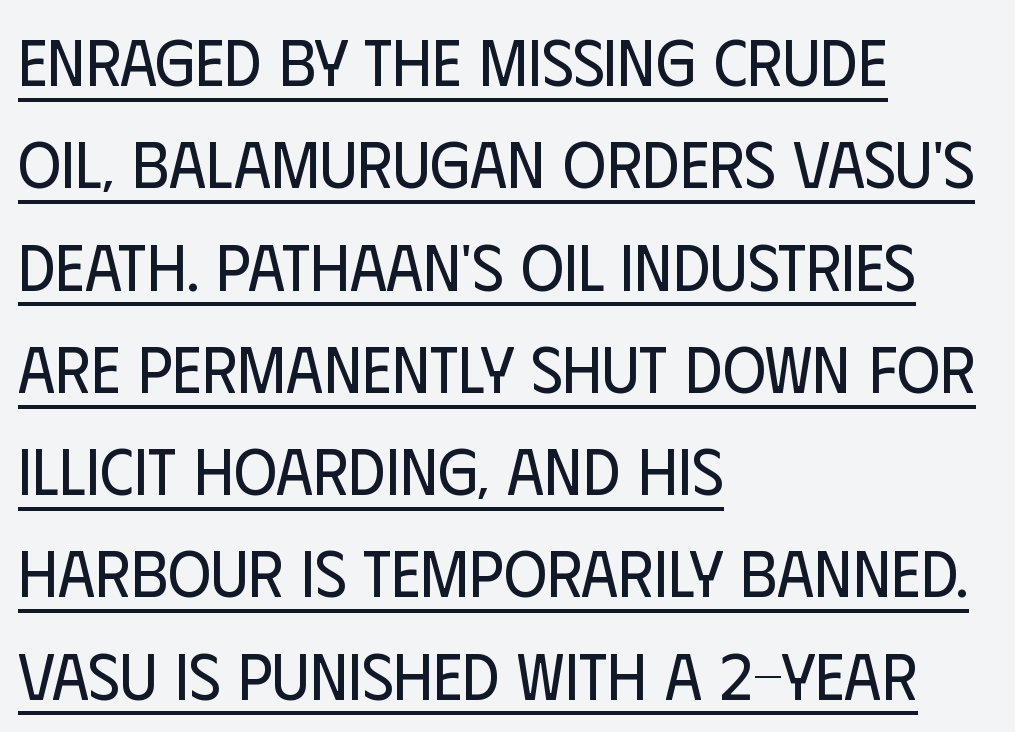
Q: Is the text bold? A: No.
Q: Is the text italic (slanted)? A: No, it is upright.
Q: Is the typeface a serif or a sans-serif typeface? A: Sans-serif.
Q: Is the text underlined? A: Yes.
Q: How is the paragraph aligned? A: Left-aligned.
Q: Is the spacing between letters normal or unusually wide? A: Normal.
Q: Is the spacing between lines tight, normal or loose? A: Normal.
Q: Width (condensed, normal, or wide)? A: Condensed.
Q: Stroke contrast? A: Low.
Q: x-height? A: Large.
Q: Monospaced? A: No.
